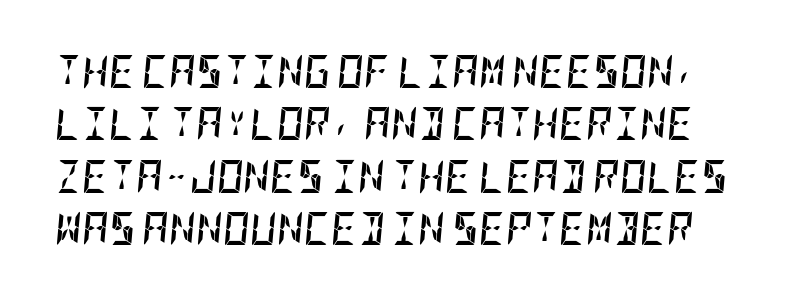
The image shows 33 px semibold, condensed type, italic (leaning right); set normal line spacing (1.59x), normal letter spacing, not underlined; low stroke contrast and a large x-height.
